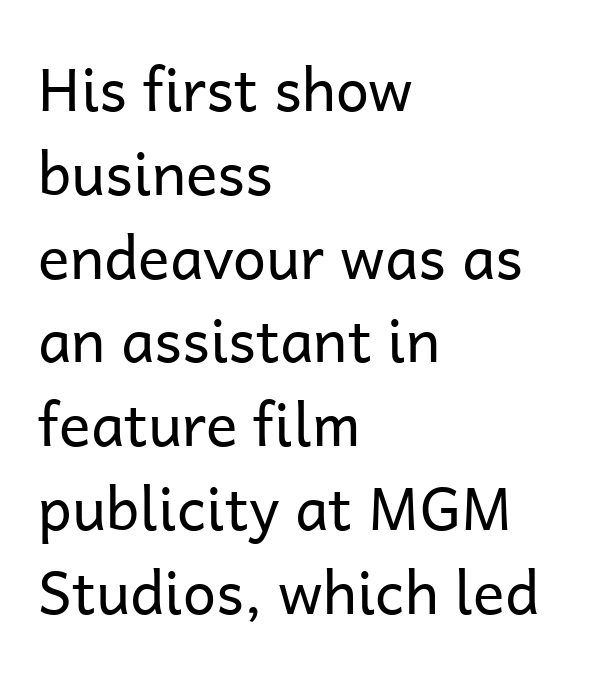
These glyphs show unthickened strokes, regular width or finer. One-word summary of the alignment: left. Compared with typical body copy, the letter spacing here is the same. A normal amount of white space separates one row of letters from the next.
